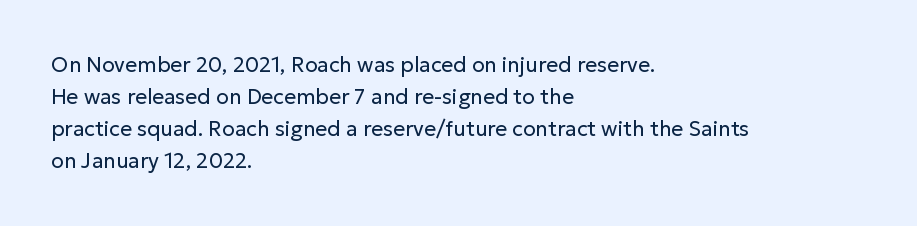
Q: Is the text bold? A: No.
Q: Is the text italic (slanted)? A: No, it is upright.
Q: Is the text underlined? A: No.
Q: How is the paragraph aligned? A: Left-aligned.
Q: Is the spacing between letters normal or unusually wide? A: Normal.
Q: Is the spacing between lines tight, normal or loose? A: Normal.
